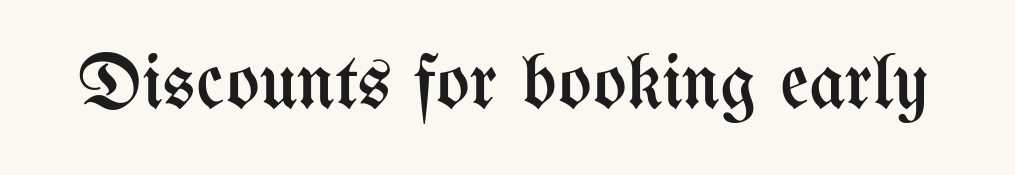
Only glyphs here, with clear space below each row. On a weight scale, this lands at 450 or below. Is this a fixed-width face? No — the glyphs have proportional, varying widths. The specimen reads as upright at a glance. Short note: letters normally spaced.
